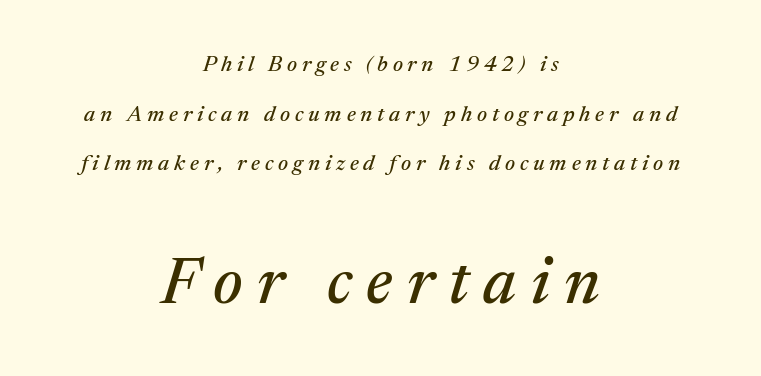
{"serif": "yes", "italic": "yes", "lean": "right", "slant_degrees": 17, "width": "normal", "stroke_contrast": "medium", "x_height": "medium", "monospaced": "no", "underline": "no", "align": "center", "line_spacing": "loose", "line_spacing_ratio": 2.26, "letter_spacing": "wide", "letter_spacing_em": 0.22, "larger_block": "second", "size_ratio": 2.95, "glyph_px": 65}
